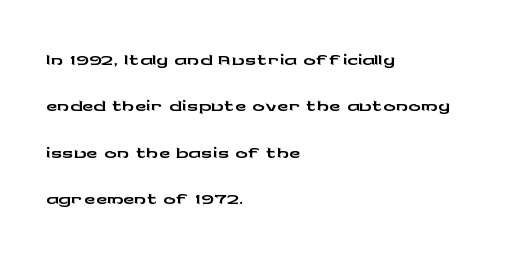
Q: Is the text italic (slanted)? A: No, it is upright.
Q: Is the typeface a serif or a sans-serif typeface? A: Sans-serif.
Q: Is the text underlined? A: No.
Q: How is the paragraph aligned? A: Left-aligned.
Q: Is the spacing between letters normal or unusually wide? A: Normal.
Q: Is the spacing between lines tight, normal or loose? A: Normal.
Q: Width (condensed, normal, or wide)? A: Wide.
Q: Stroke contrast? A: Low.
Q: x-height? A: Medium.
Q: Monospaced? A: No.
